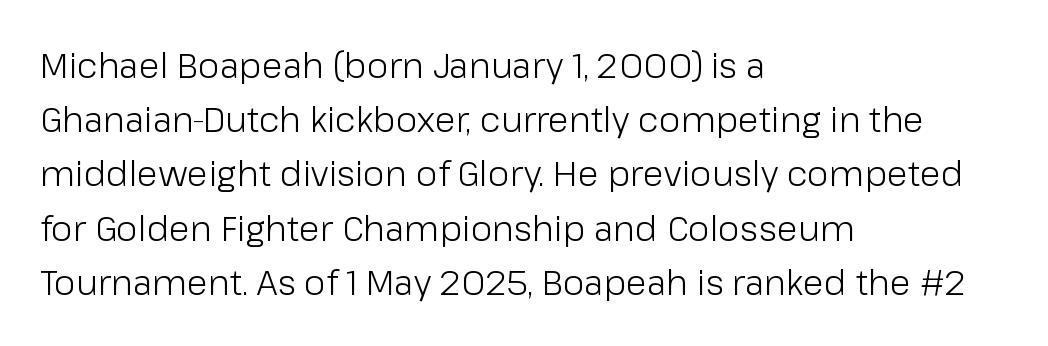
Q: Is the text bold? A: No.
Q: Is the text italic (slanted)? A: No, it is upright.
Q: Is the typeface a serif or a sans-serif typeface? A: Sans-serif.
Q: Is the text underlined? A: No.
Q: How is the paragraph aligned? A: Left-aligned.
Q: Is the spacing between letters normal or unusually wide? A: Normal.
Q: Is the spacing between lines tight, normal or loose? A: Normal.
Q: Width (condensed, normal, or wide)? A: Normal.
Q: Stroke contrast? A: Low.
Q: x-height? A: Medium.
Q: Monospaced? A: No.
